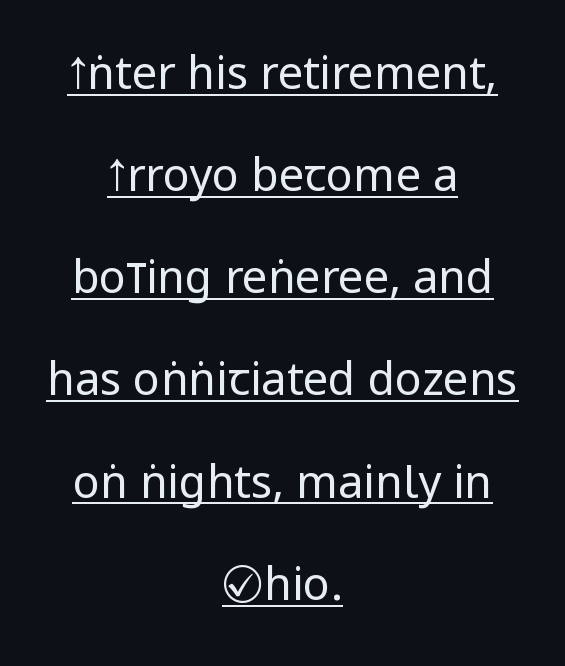
{"serif": "no", "italic": "no", "bold": "no", "weight": "regular", "width": "condensed", "stroke_contrast": "low", "underline": "yes", "align": "center", "line_spacing": "loose", "line_spacing_ratio": 2.27, "letter_spacing": "normal", "letter_spacing_em": 0.0, "glyph_px": 45}
